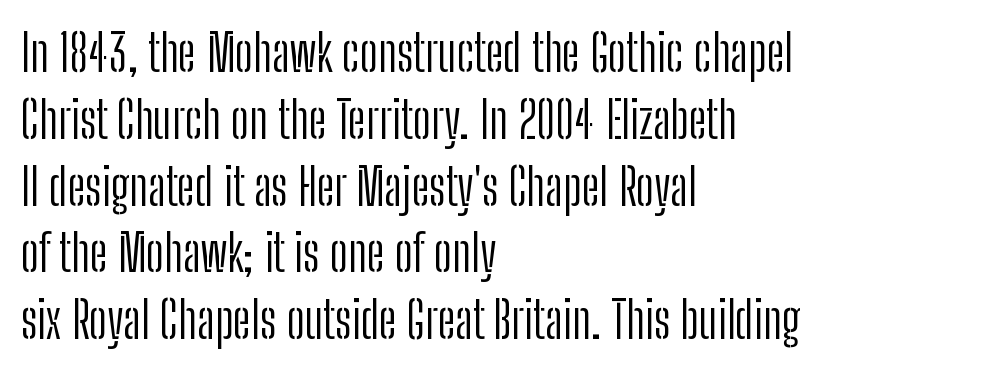
{"serif": "no", "italic": "no", "bold": "no", "weight": "light", "width": "condensed", "stroke_contrast": "low", "x_height": "medium", "monospaced": "no", "underline": "no", "align": "left", "line_spacing": "normal", "line_spacing_ratio": 1.31, "letter_spacing": "normal", "letter_spacing_em": 0.0, "glyph_px": 51}
